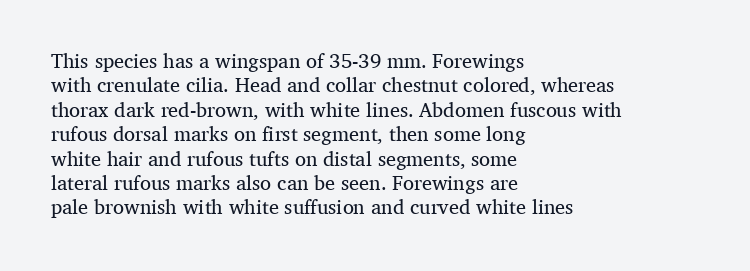
{"italic": "no", "bold": "no", "underline": "no", "align": "left", "line_spacing_ratio": 1.22, "letter_spacing": "normal", "letter_spacing_em": 0.0, "glyph_px": 20}
